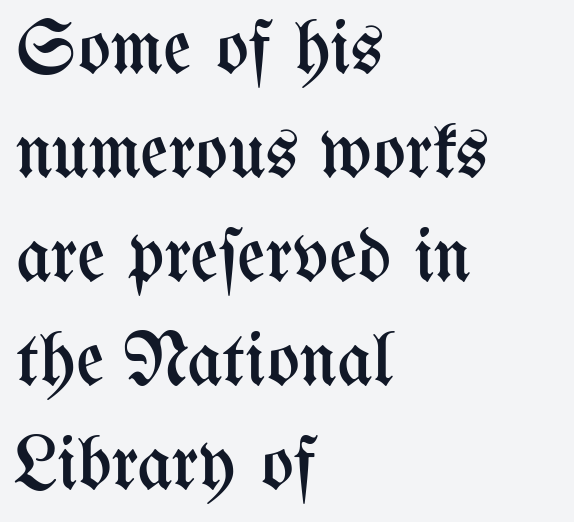
Q: Is the text bold? A: No.
Q: Is the text italic (slanted)? A: No, it is upright.
Q: Is the text underlined? A: No.
Q: How is the paragraph aligned? A: Left-aligned.
Q: Is the spacing between letters normal or unusually wide? A: Normal.
Q: Is the spacing between lines tight, normal or loose? A: Normal.
Q: Width (condensed, normal, or wide)? A: Condensed.
Q: Stroke contrast? A: Medium.
Q: x-height? A: Medium.
Q: Monospaced? A: No.
